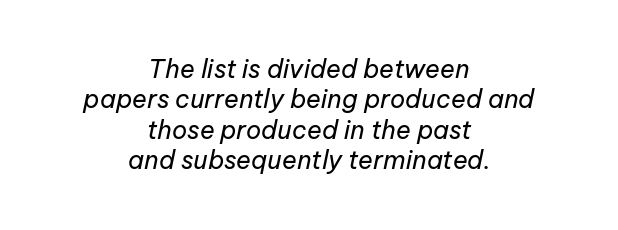
The image shows 25 px text type, italic (leaning right); set centered, line spacing 1.22x, normal letter spacing, not underlined.
